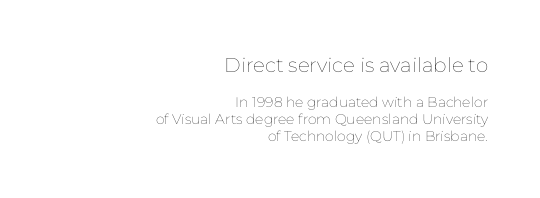
The initial chunk of copy outweighs the following chunk in type size. Bold? No — there's no thickening of the strokes. Students, note that the glyphs here touch the page at normal intervals. Rule under the text: the space is simply empty. Caption: multi-line text, flush right, ragged left.
